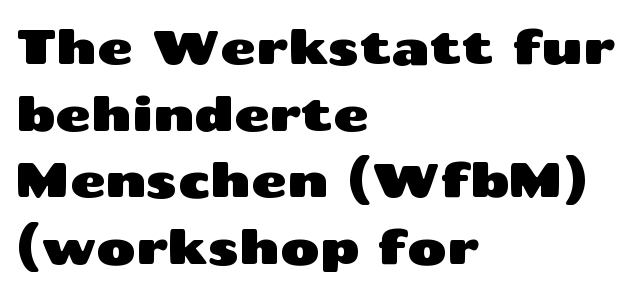
Q: Is the text italic (slanted)? A: No, it is upright.
Q: Is the typeface a serif or a sans-serif typeface? A: Sans-serif.
Q: Is the text underlined? A: No.
Q: How is the paragraph aligned? A: Left-aligned.
Q: Is the spacing between letters normal or unusually wide? A: Normal.
Q: Is the spacing between lines tight, normal or loose? A: Normal.
Q: Width (condensed, normal, or wide)? A: Wide.
Q: Stroke contrast? A: Medium.
Q: x-height? A: Medium.
Q: Monospaced? A: No.
